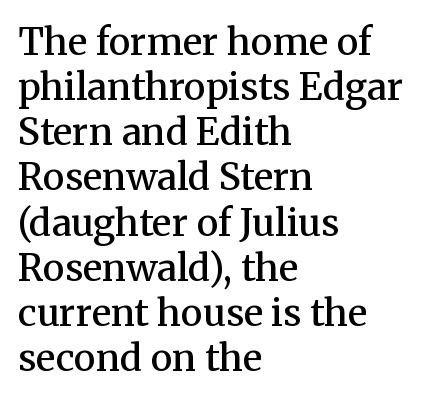
Varying glyph widths throughout — classic text-font behaviour. Firm but not heavy-handed strokes: this text is semibold. Here the glyphs are tracked normally, forming tight word shapes. Horizontal alignment here is leftward, the default for most running prose.
